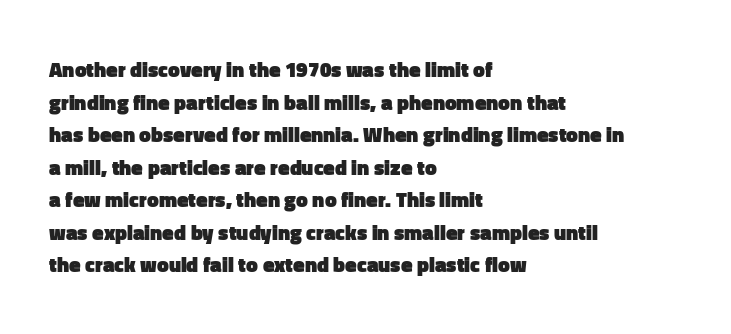
The image shows 21 px bold type, upright; set left-aligned, normal line spacing (1.55x), normal letter spacing, not underlined.
